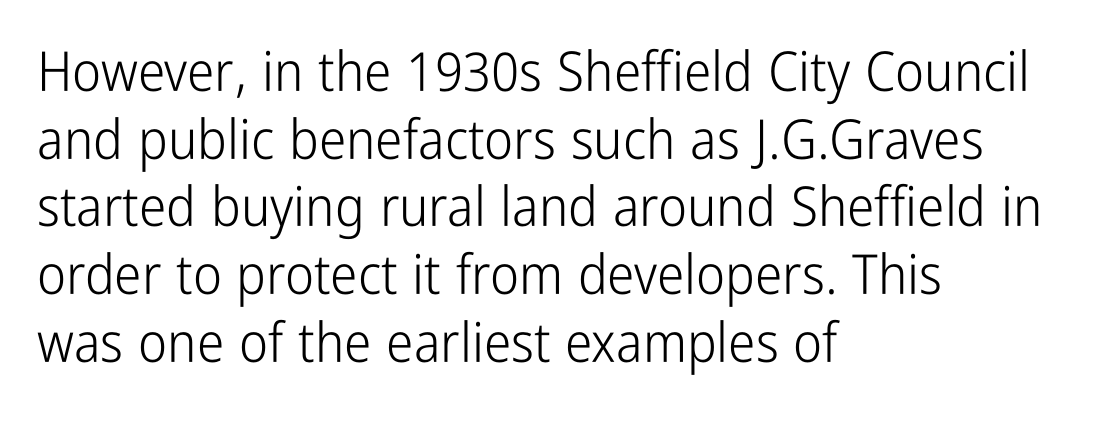
The image shows 55 px light, condensed sans-serif type, upright; set left-aligned, line spacing 1.23x, normal letter spacing, not underlined; low stroke contrast and a medium x-height.
